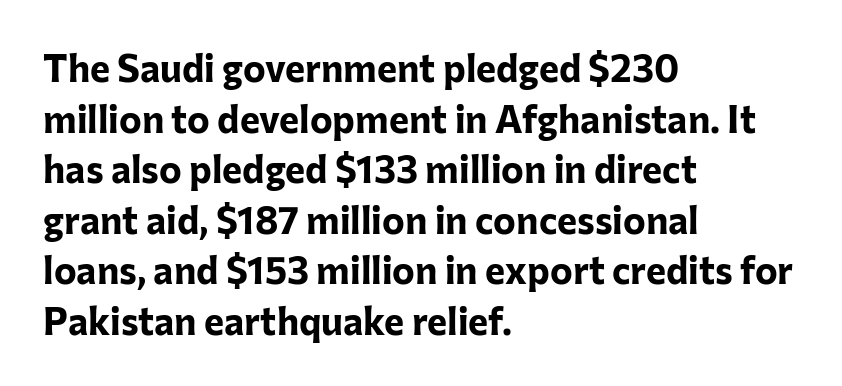
Q: Is the text bold? A: Yes.
Q: Is the text italic (slanted)? A: No, it is upright.
Q: Is the typeface a serif or a sans-serif typeface? A: Sans-serif.
Q: Is the text underlined? A: No.
Q: How is the paragraph aligned? A: Left-aligned.
Q: Is the spacing between letters normal or unusually wide? A: Normal.
Q: Is the spacing between lines tight, normal or loose? A: Normal.
Q: Width (condensed, normal, or wide)? A: Normal.
Q: Stroke contrast? A: Low.
Q: x-height? A: Medium.
Q: Monospaced? A: No.
